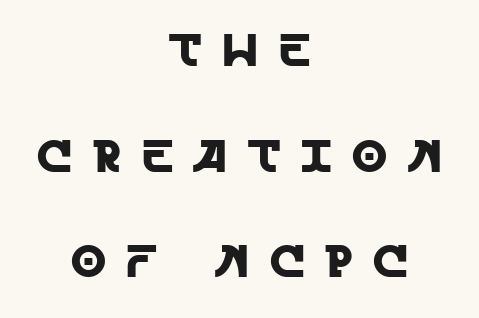
The image shows 45 px sans-serif type, upright; set centered, loose line spacing (2.35x), unusually wide letter spacing (+0.46 em), not underlined; a large x-height.
